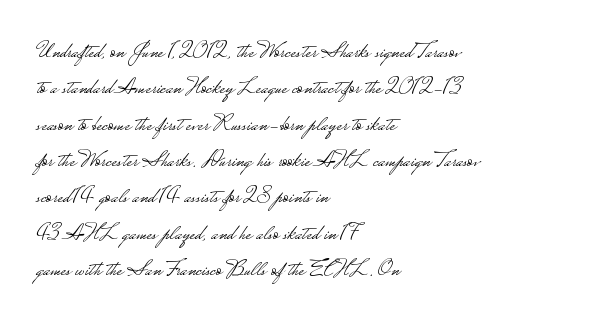
{"bold": "no", "underline": "no", "align": "left", "line_spacing": "normal", "line_spacing_ratio": 1.58, "letter_spacing": "normal", "letter_spacing_em": 0.0, "glyph_px": 23}
